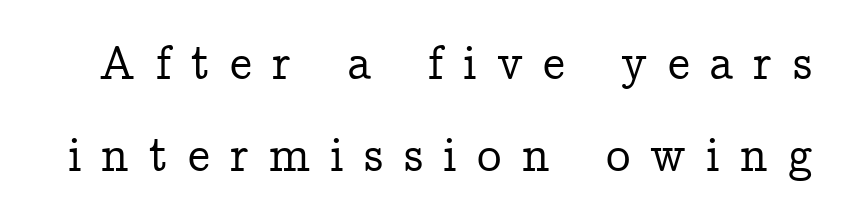
{"serif": "yes", "italic": "no", "width": "normal", "stroke_contrast": "low", "x_height": "medium", "monospaced": "no", "underline": "no", "line_spacing_ratio": 1.87, "letter_spacing": "wide", "letter_spacing_em": 0.41, "glyph_px": 49}
